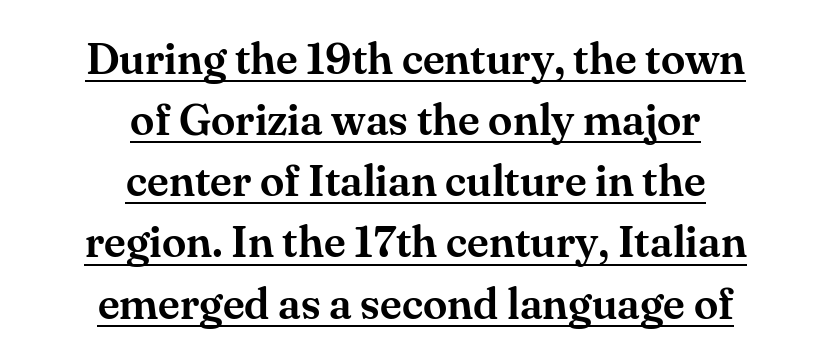
The passage shown is typed in a proportional face where columns would drift. The glyphs in this specimen are seriffed. Baseline-to-baseline distance is the conventional proportion of letter height. Looks like someone drew a line under every word here. How are the letters spaced? Ordinarily, with no added tracking. Posture: vertical.
